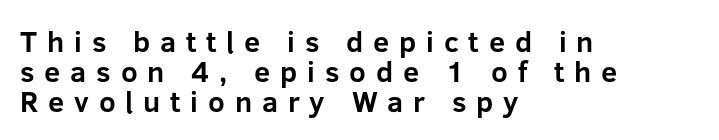
The image shows 29 px bold sans-serif type, upright; set left-aligned, tight line spacing (1.03x), unusually wide letter spacing (+0.34 em), not underlined; low stroke contrast and a medium x-height.
